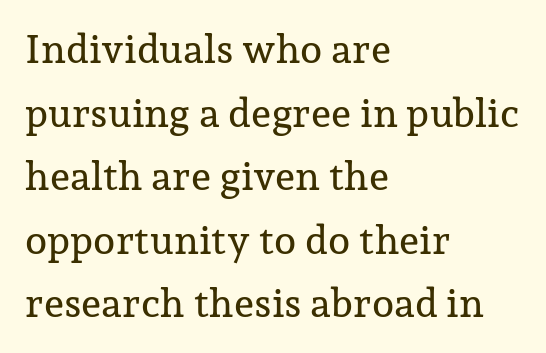
{"serif": "yes", "italic": "no", "width": "normal", "stroke_contrast": "low", "x_height": "medium", "monospaced": "no", "underline": "no", "align": "left", "line_spacing": "normal", "line_spacing_ratio": 1.59, "letter_spacing": "normal", "letter_spacing_em": 0.0, "glyph_px": 40}
